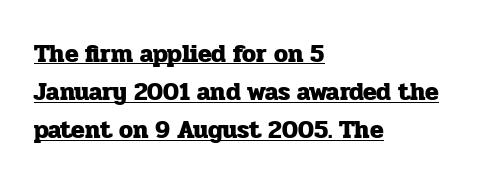
{"italic": "no", "bold": "yes", "underline": "yes", "align": "left", "line_spacing": "normal", "line_spacing_ratio": 1.53, "letter_spacing": "normal", "letter_spacing_em": 0.0, "glyph_px": 25}
